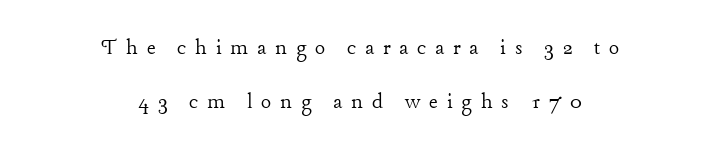
{"italic": "no", "bold": "no", "underline": "no", "align": "center", "line_spacing": "loose", "line_spacing_ratio": 2.26, "letter_spacing": "wide", "letter_spacing_em": 0.36, "glyph_px": 24}
